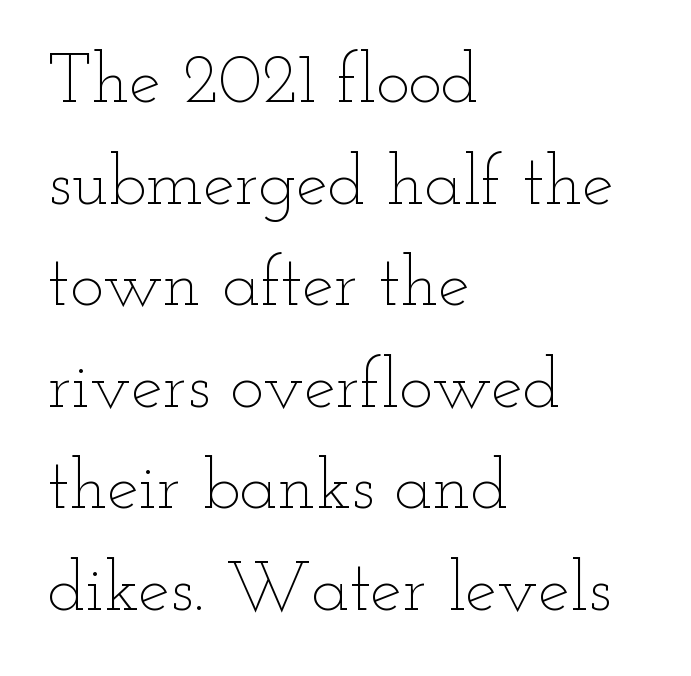
Notice how the passage keeps a crisp vertical edge on the left only. Spacing verdict: proportional, widths tailored to each character. The glyphs are unaccompanied by any horizontal stroke below them. The weight would be labelled regular, book, light, or lighter still. The rows are spaced the way most documents space them. The specimen reads as upright at a glance.
